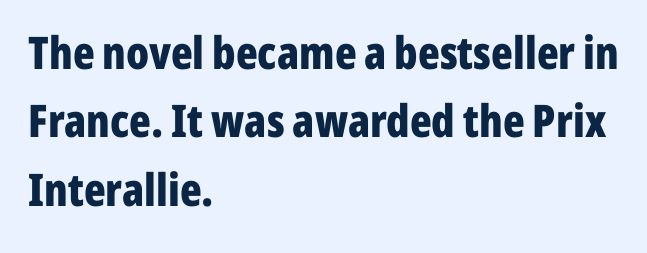
{"serif": "no", "italic": "no", "bold": "yes", "weight": "bold", "width": "condensed", "stroke_contrast": "low", "x_height": "medium", "monospaced": "no", "underline": "no", "align": "left", "line_spacing": "normal", "line_spacing_ratio": 1.52, "letter_spacing": "normal", "letter_spacing_em": 0.0, "glyph_px": 45}
